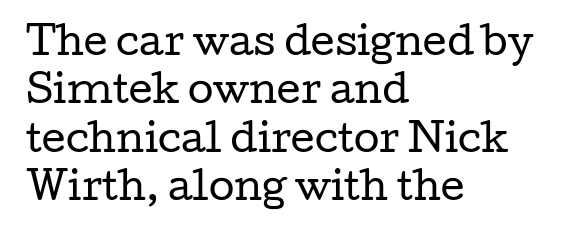
The image shows 37 px regular-weight, wide serif type, upright; set left-aligned, normal line spacing (1.31x), normal letter spacing, not underlined; low stroke contrast and a medium x-height.
